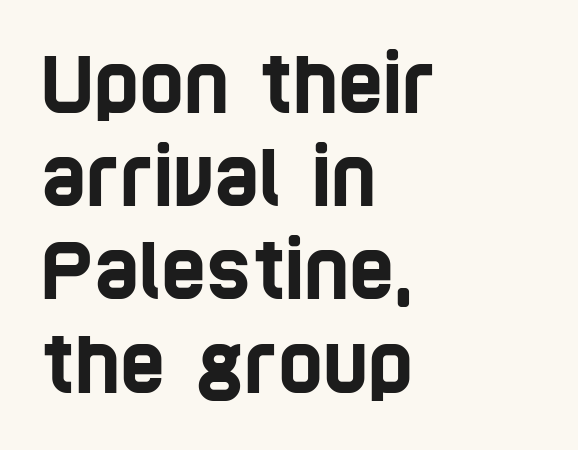
Q: Is the typeface a serif or a sans-serif typeface? A: Sans-serif.
Q: Is the text underlined? A: No.
Q: How is the paragraph aligned? A: Left-aligned.
Q: Is the spacing between letters normal or unusually wide? A: Normal.
Q: Width (condensed, normal, or wide)? A: Condensed.
Q: Stroke contrast? A: Low.
Q: x-height? A: Large.
Q: Monospaced? A: No.
